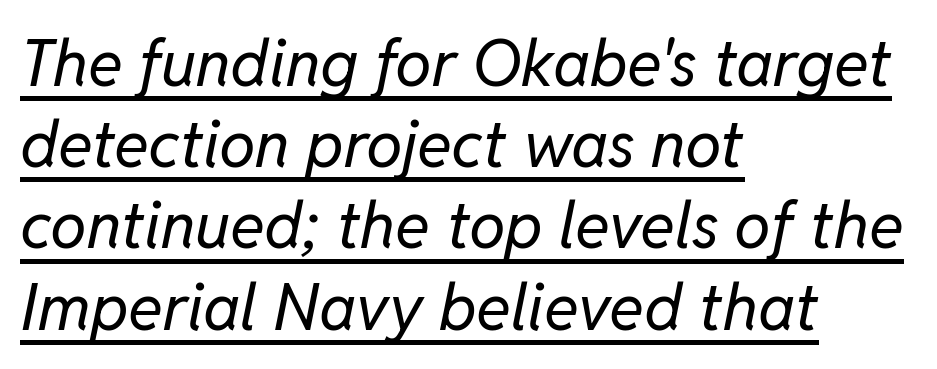
Notice how a bar underscores the lettering throughout. The font is comparable to plain body text, perhaps lighter. Each word holds together tightly as a unit, with standard inter-letter gaps. Regular leading. This sample is left-justified, so line endings fall wherever the words run out.
